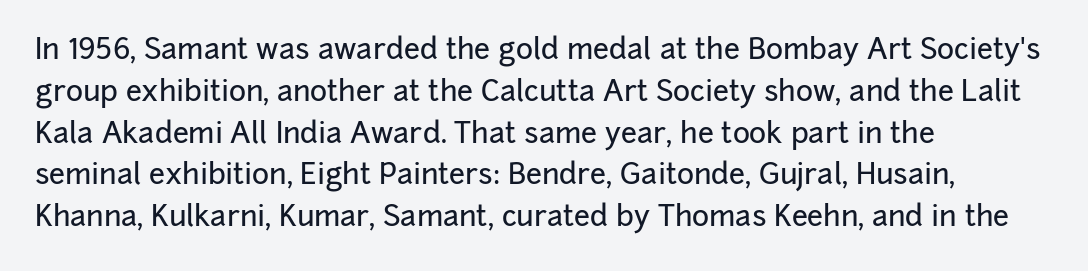
Bare-footed words on every line. You can tell from the bare stems that sans-serif type was used. The type sits square on the baseline with zero lean. You could not count columns in this text — the font is proportionally spaced.
